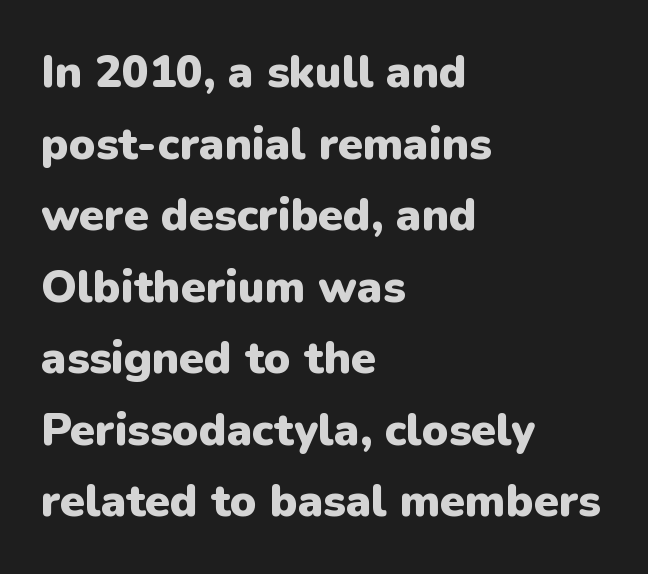
Observe the ordinary spacing: letters are neighbours, not strangers. Spacing verdict: proportional, widths tailored to each character. To sum up the face: it is a sans, with no serifs. One-word summary of the alignment: left. Upright lettering throughout.
